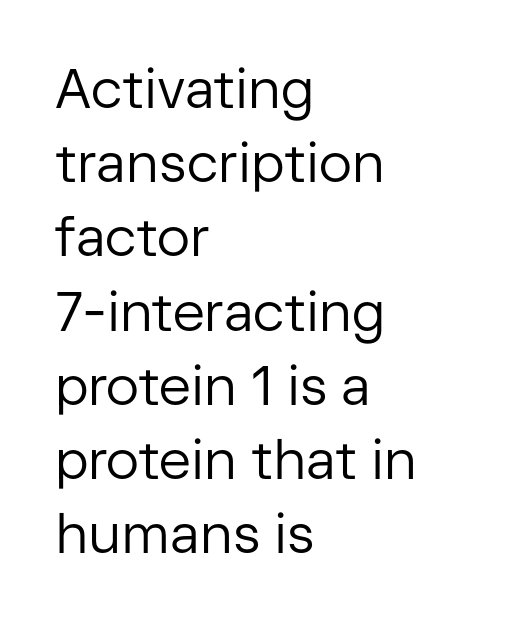
The image shows 55 px regular-weight sans-serif type, upright; set left-aligned, normal line spacing (1.35x), normal letter spacing, not underlined; low stroke contrast and a medium x-height.
